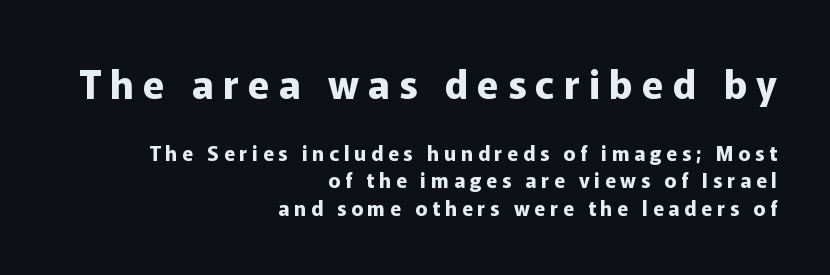
Descenders hang freely into open space. The earlier block is typeset at a bigger size than the later block. Proportional: the letters do not fall into vertical columns. When letters stand straight like this, we call the style roman or upright. Each line ends at the same right margin while the left side varies. Type style note: lacks serifs.
